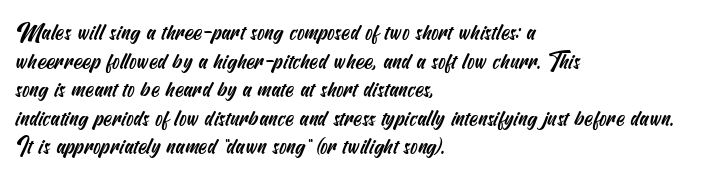
{"underline": "no", "align": "left", "line_spacing": "normal", "line_spacing_ratio": 1.3, "letter_spacing": "normal", "letter_spacing_em": 0.0, "glyph_px": 22}
